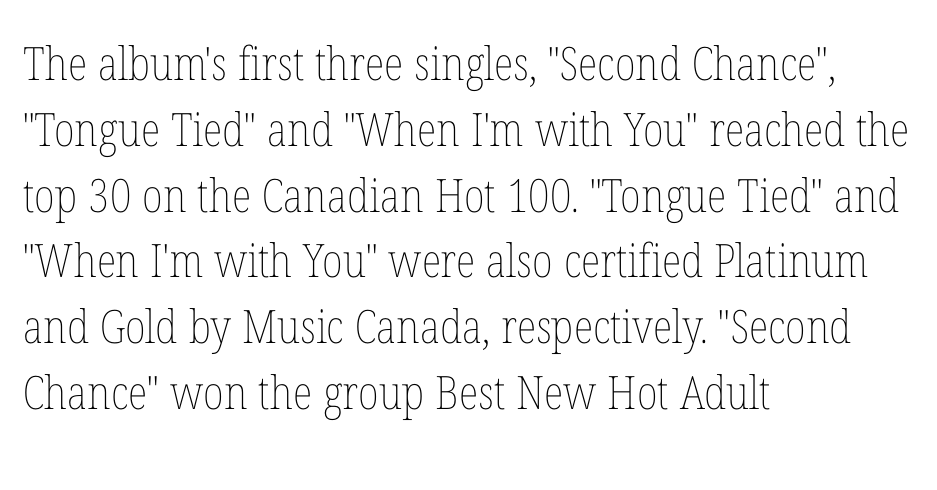
The image shows 46 px thin, condensed type, upright; set left-aligned, normal line spacing (1.43x), normal letter spacing, not underlined; low stroke contrast and a medium x-height.
